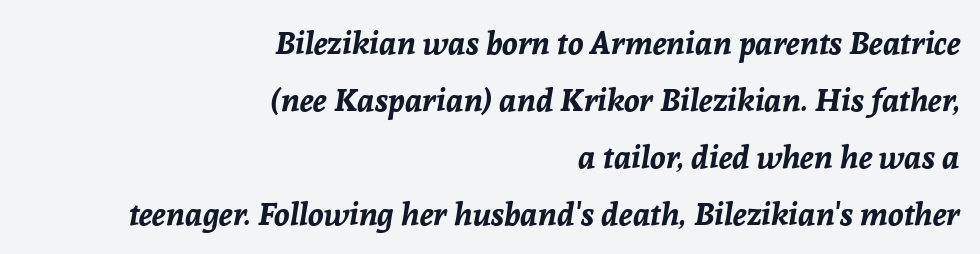
The image shows 32 px bold type, italic (leaning right); set right-aligned, line spacing 1.78x, normal letter spacing, not underlined; low stroke contrast and a medium x-height.
